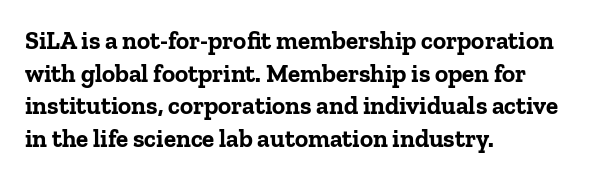
{"italic": "no", "bold": "yes", "underline": "no", "align": "left", "line_spacing": "normal", "line_spacing_ratio": 1.31, "letter_spacing": "normal", "letter_spacing_em": 0.0, "glyph_px": 25}
